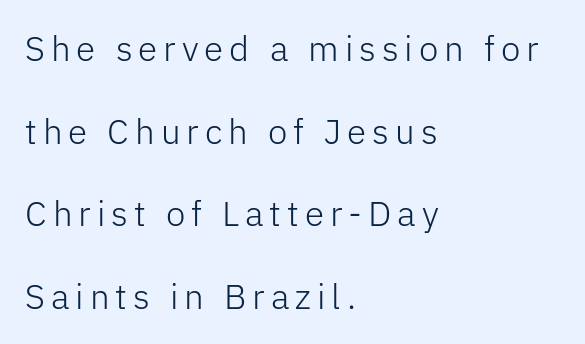
Observe the absence of serifs on each vertical stroke in this sample. The typography opts for an upright posture over an oblique one. Line beginnings align vertically; line endings do not. Nobody drew a line under any word here. Widely set lines give the paragraph a tall, airy silhouette.
